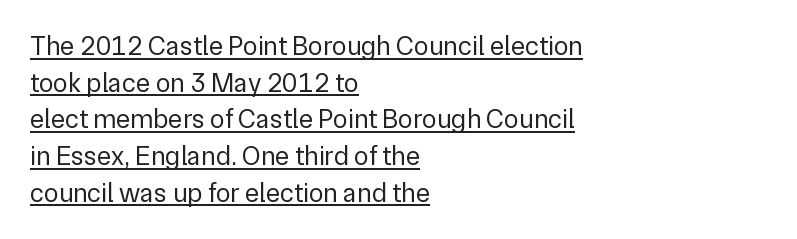
Q: Is the text bold? A: No.
Q: Is the text italic (slanted)? A: No, it is upright.
Q: Is the text underlined? A: Yes.
Q: How is the paragraph aligned? A: Left-aligned.
Q: Is the spacing between letters normal or unusually wide? A: Normal.
Q: Is the spacing between lines tight, normal or loose? A: Normal.
